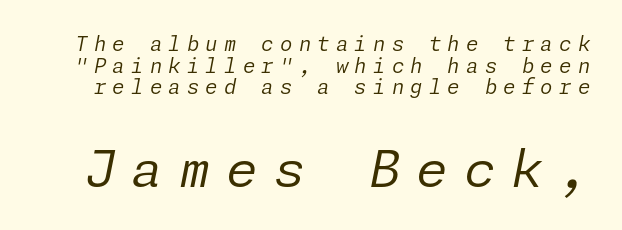
The image shows 51 px regular-weight type, italic (leaning right); set tight line spacing (1.08x), unusually wide letter spacing (+0.31 em), not underlined; the second (bottom) block is 2.55x larger; low stroke contrast and a medium x-height.
